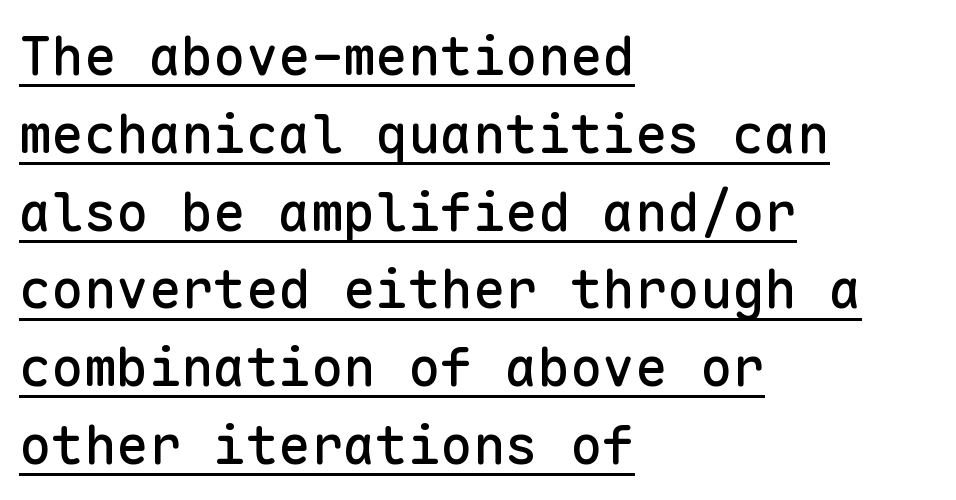
Q: Is the text italic (slanted)? A: No, it is upright.
Q: Is the typeface a serif or a sans-serif typeface? A: Sans-serif.
Q: Is the text underlined? A: Yes.
Q: How is the paragraph aligned? A: Left-aligned.
Q: Is the spacing between letters normal or unusually wide? A: Normal.
Q: Is the spacing between lines tight, normal or loose? A: Normal.
Q: Width (condensed, normal, or wide)? A: Normal.
Q: Stroke contrast? A: Low.
Q: x-height? A: Medium.
Q: Monospaced? A: Yes.
